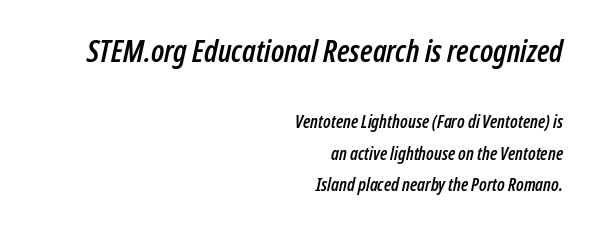
The image shows 31 px condensed type, italic (leaning right); set right-aligned, line spacing 1.77x, normal letter spacing, not underlined; the first (top) block is 1.72x larger; low stroke contrast and a medium x-height.
